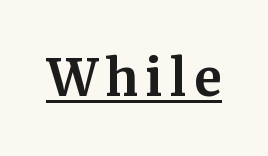
The rendering uses the underline text-decoration. A typesetter would mark this as roman, not italic. Examine the stroke ends and you'll spot serifs. The passage shown is typed in a proportional face where columns would drift.
